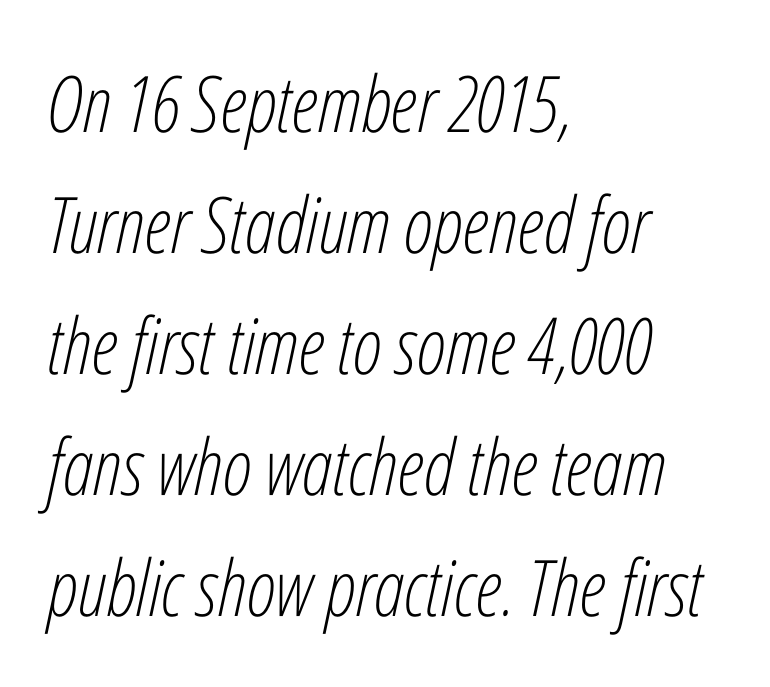
The axis of the letterforms is tilted away from vertical. In terms of leading, this rendering sits right in the middle. The passage shown is typed in a proportional face where columns would drift. Has an underline been added? It has not.
